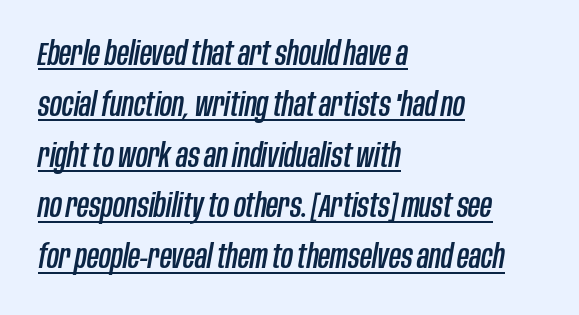
An italicized treatment has been applied to the whole sample. The tracking reads as untouched default to a designer's eye. The leading is moderate, giving the passage an even texture. Spacing verdict: proportional, widths tailored to each character. Notice how the passage keeps a crisp vertical edge on the left only.
